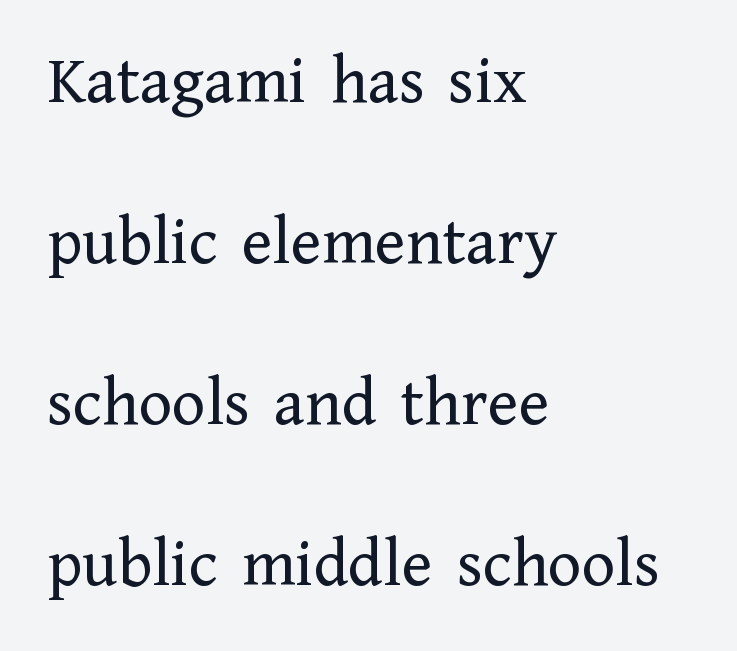
{"serif": "yes", "italic": "no", "bold": "no", "weight": "regular", "width": "normal", "stroke_contrast": "low", "x_height": "medium", "monospaced": "no", "underline": "no", "align": "left", "line_spacing": "loose", "line_spacing_ratio": 2.3, "letter_spacing": "normal", "letter_spacing_em": 0.0, "glyph_px": 70}
